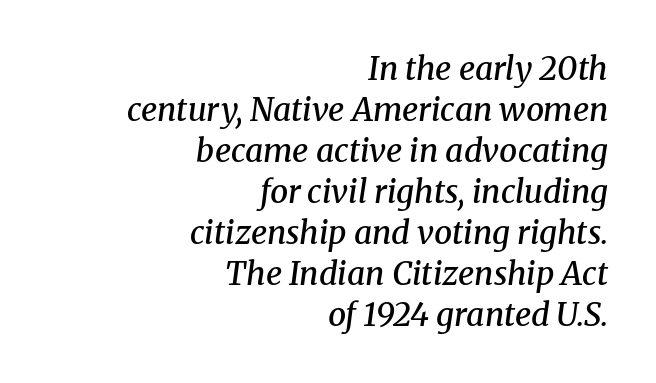
{"serif": "yes", "italic": "yes", "lean": "right", "slant_degrees": 8, "bold": "semi", "weight": "semibold", "width": "normal", "stroke_contrast": "medium", "x_height": "medium", "monospaced": "no", "underline": "no", "align": "right", "line_spacing": "normal", "line_spacing_ratio": 1.28, "letter_spacing": "normal", "letter_spacing_em": 0.0, "glyph_px": 32}
